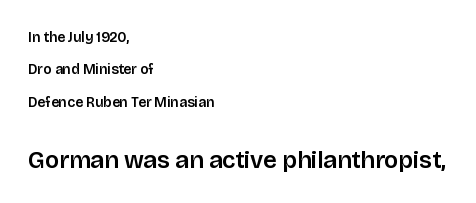
Q: Is the text italic (slanted)? A: No, it is upright.
Q: Is the text underlined? A: No.
Q: How is the paragraph aligned? A: Left-aligned.
Q: Is the spacing between letters normal or unusually wide? A: Normal.
Q: Is the spacing between lines tight, normal or loose? A: Loose.
Q: Which block of text is set in a larger size, the first (top) or the second (bottom)? A: The second (bottom) one.
